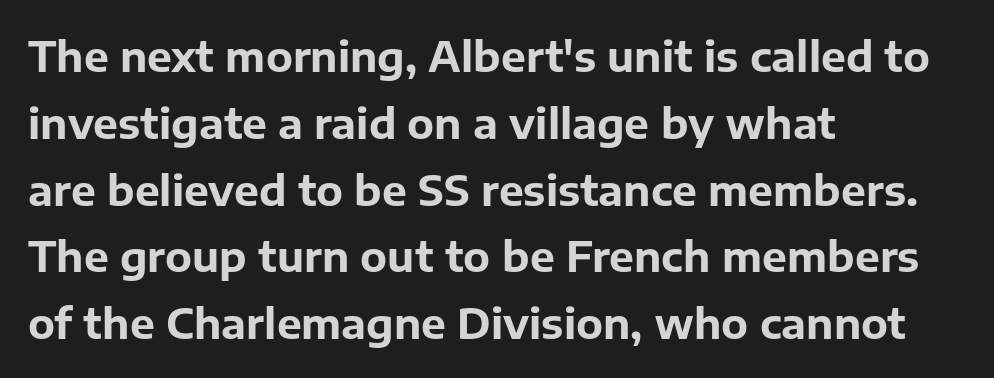
Q: Is the text bold? A: Yes.
Q: Is the text italic (slanted)? A: No, it is upright.
Q: Is the typeface a serif or a sans-serif typeface? A: Sans-serif.
Q: Is the text underlined? A: No.
Q: How is the paragraph aligned? A: Left-aligned.
Q: Is the spacing between letters normal or unusually wide? A: Normal.
Q: Is the spacing between lines tight, normal or loose? A: Normal.
Q: Width (condensed, normal, or wide)? A: Normal.
Q: Stroke contrast? A: Low.
Q: x-height? A: Medium.
Q: Monospaced? A: No.
